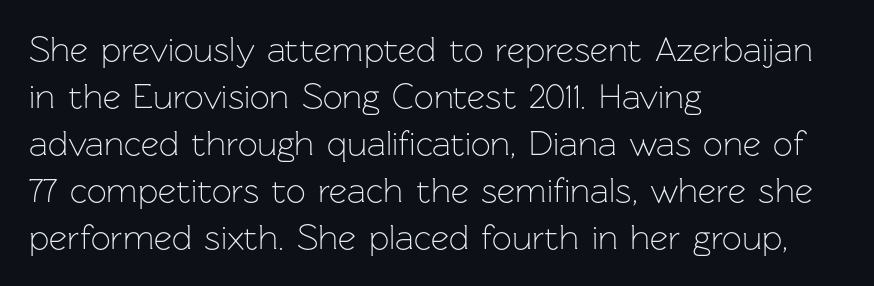
Q: Is the text bold? A: No.
Q: Is the text italic (slanted)? A: No, it is upright.
Q: Is the typeface a serif or a sans-serif typeface? A: Sans-serif.
Q: Is the text underlined? A: No.
Q: How is the paragraph aligned? A: Left-aligned.
Q: Is the spacing between letters normal or unusually wide? A: Normal.
Q: Is the spacing between lines tight, normal or loose? A: Normal.
Q: Width (condensed, normal, or wide)? A: Normal.
Q: Stroke contrast? A: Low.
Q: x-height? A: Medium.
Q: Monospaced? A: No.
